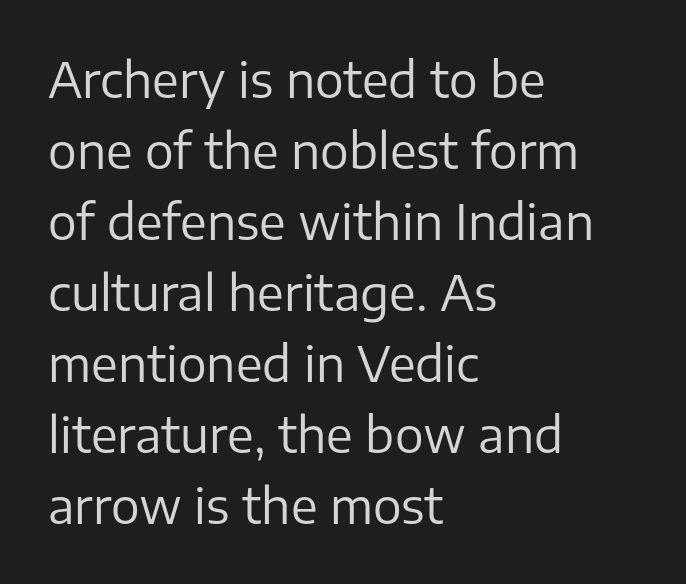
The image shows 48 px regular-weight sans-serif type, upright; set left-aligned, normal line spacing (1.48x), normal letter spacing, not underlined; low stroke contrast and a medium x-height.
